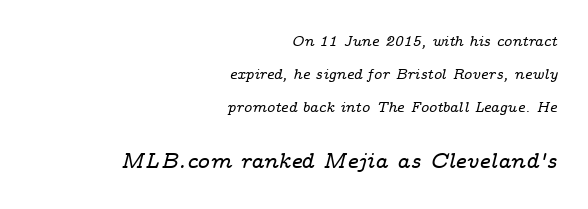
Right-aligned paragraph, ragged on the left. Lines of text with bare space underneath. Looking at the ascenders, they clearly lean. How would I describe the line gaps? Wide and relaxed. The face used here appears at its bigger size in the lower chunk.
